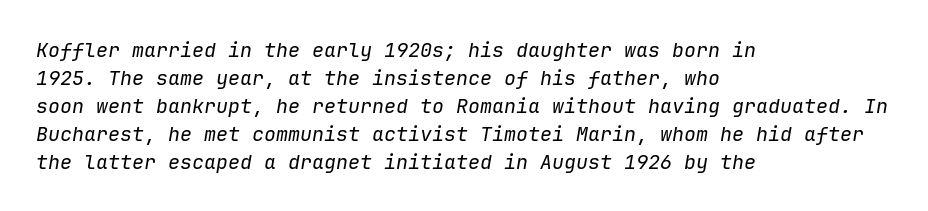
{"italic": "yes", "lean": "right", "slant_degrees": 9, "bold": "no", "underline": "no", "align": "left", "line_spacing": "normal", "line_spacing_ratio": 1.4, "letter_spacing": "normal", "letter_spacing_em": 0.0, "glyph_px": 20}
